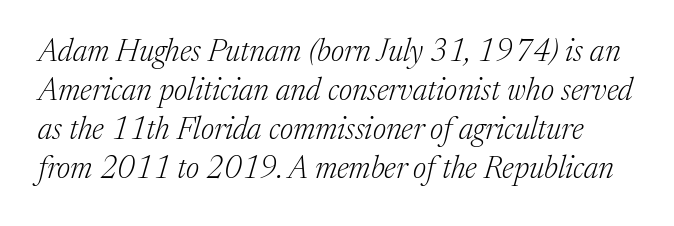
{"serif": "yes", "italic": "yes", "lean": "right", "slant_degrees": 17, "bold": "no", "weight": "light", "width": "normal", "stroke_contrast": "medium", "x_height": "medium", "monospaced": "no", "underline": "no", "line_spacing": "normal", "line_spacing_ratio": 1.26, "letter_spacing": "normal", "letter_spacing_em": 0.0, "glyph_px": 31}
